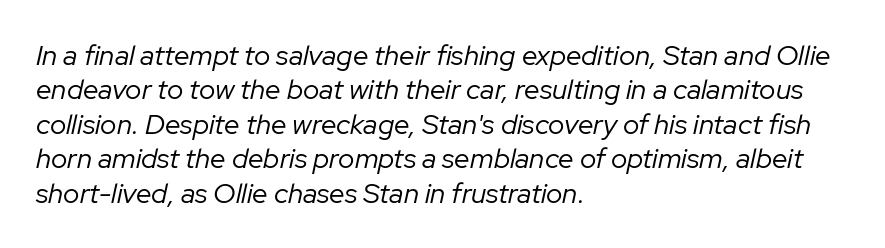
{"italic": "yes", "lean": "right", "slant_degrees": 12, "bold": "no", "weight": "regular", "width": "normal", "stroke_contrast": "low", "x_height": "medium", "monospaced": "no", "underline": "no", "align": "left", "line_spacing_ratio": 1.23, "letter_spacing": "normal", "letter_spacing_em": 0.0, "glyph_px": 28}
